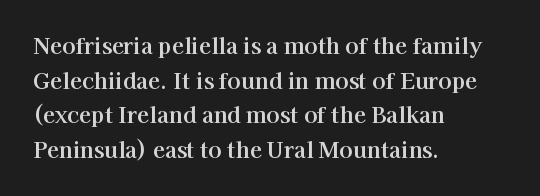
Q: Is the text italic (slanted)? A: No, it is upright.
Q: Is the text underlined? A: No.
Q: How is the paragraph aligned? A: Left-aligned.
Q: Is the spacing between letters normal or unusually wide? A: Normal.
Q: Is the spacing between lines tight, normal or loose? A: Normal.
